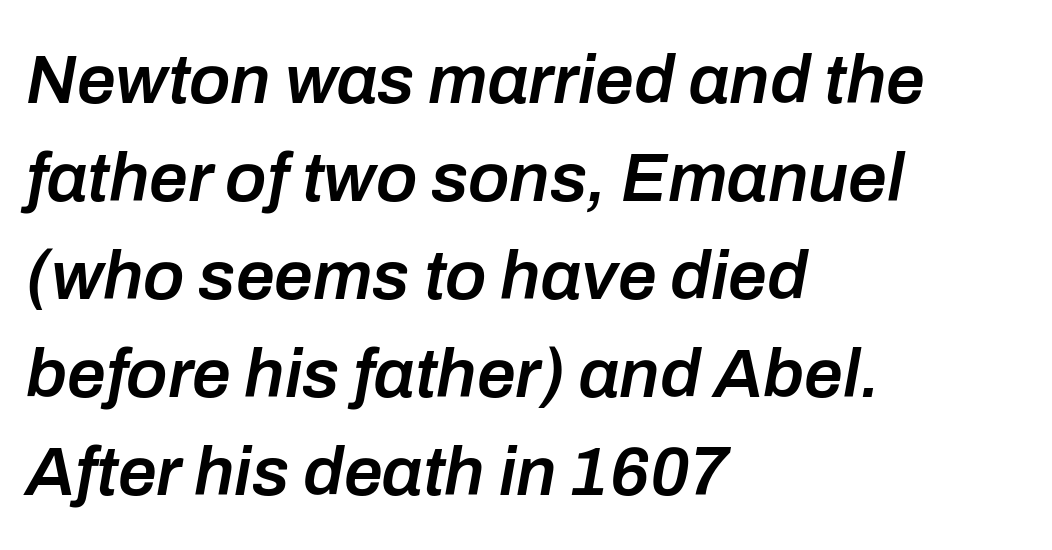
Q: Is the text bold? A: Semi-bold.
Q: Is the text italic (slanted)? A: Yes, it leans right by about 10 degrees.
Q: Is the text underlined? A: No.
Q: How is the paragraph aligned? A: Left-aligned.
Q: Is the spacing between letters normal or unusually wide? A: Normal.
Q: Is the spacing between lines tight, normal or loose? A: Normal.
Q: Width (condensed, normal, or wide)? A: Normal.
Q: Stroke contrast? A: Low.
Q: x-height? A: Medium.
Q: Monospaced? A: No.
